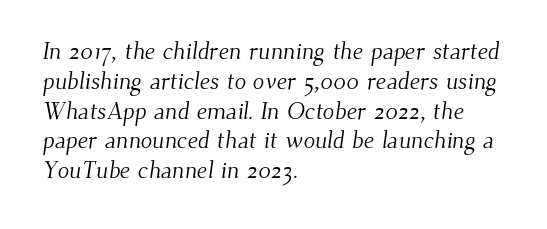
Q: Is the text bold? A: No.
Q: Is the text underlined? A: No.
Q: How is the paragraph aligned? A: Left-aligned.
Q: Is the spacing between letters normal or unusually wide? A: Normal.
